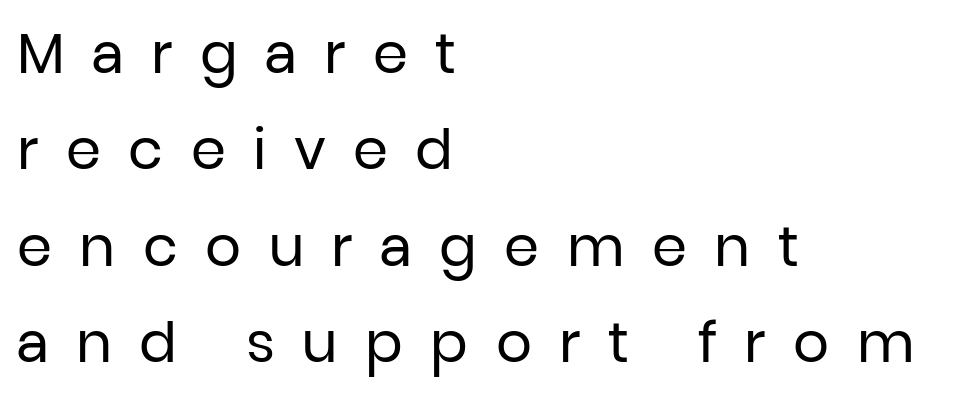
Q: Is the text bold? A: No.
Q: Is the text italic (slanted)? A: No, it is upright.
Q: Is the typeface a serif or a sans-serif typeface? A: Sans-serif.
Q: Is the text underlined? A: No.
Q: How is the paragraph aligned? A: Left-aligned.
Q: Is the spacing between letters normal or unusually wide? A: Unusually wide.
Q: Width (condensed, normal, or wide)? A: Normal.
Q: Stroke contrast? A: Low.
Q: x-height? A: Medium.
Q: Monospaced? A: No.
